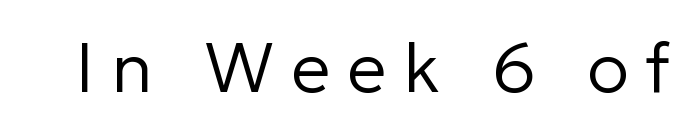
The words here are not underlined. I'd call this a sans setting — the letters go barefoot. The face used here is proportionally spaced, like ordinary book or web type. The strokes are not fattened; the text isn't bold. Unlike italic type, these characters show no tilt at all. Observe the wide spacing: letters keep a clear distance from each other.
